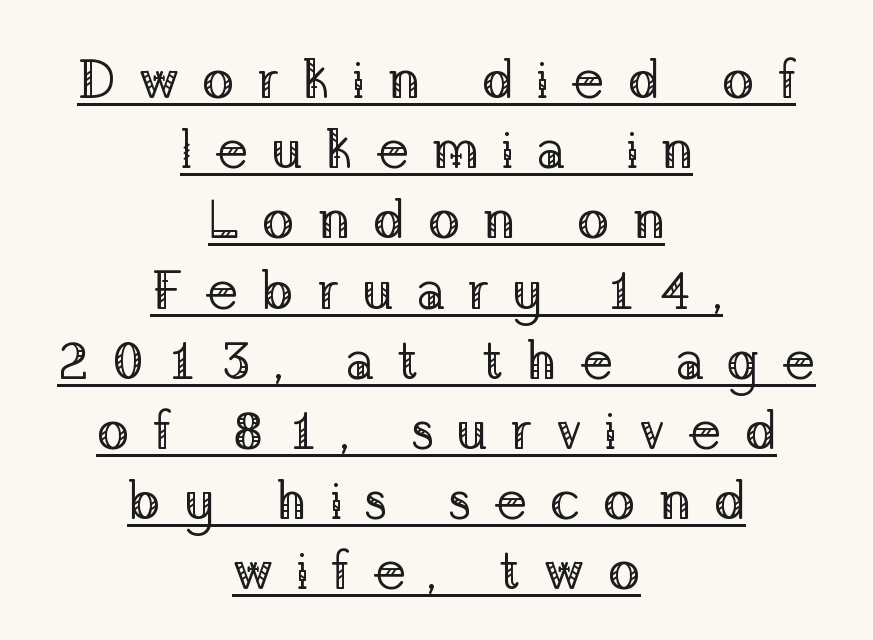
Does a line run under the words? Yes, clearly. Centered paragraph, ragged on both sides. The passage shown stacks its lines at a standard gap. Compared with a typical body face, this is equally light or lighter still. Spacing between characters has been opened up far beyond the box default. Old-style or modern, the face here clearly has serifs.
